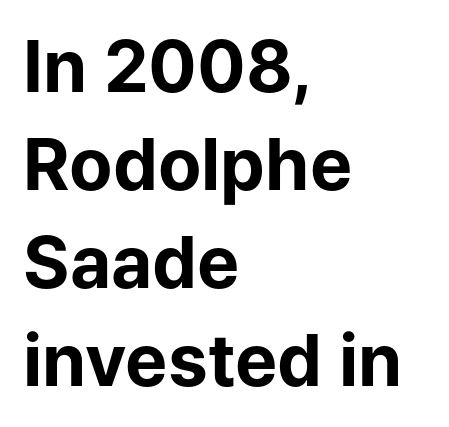
Q: Is the text bold? A: Yes.
Q: Is the text italic (slanted)? A: No, it is upright.
Q: Is the typeface a serif or a sans-serif typeface? A: Sans-serif.
Q: Is the text underlined? A: No.
Q: How is the paragraph aligned? A: Left-aligned.
Q: Is the spacing between letters normal or unusually wide? A: Normal.
Q: Is the spacing between lines tight, normal or loose? A: Normal.
Q: Width (condensed, normal, or wide)? A: Normal.
Q: Stroke contrast? A: Low.
Q: x-height? A: Medium.
Q: Monospaced? A: No.
